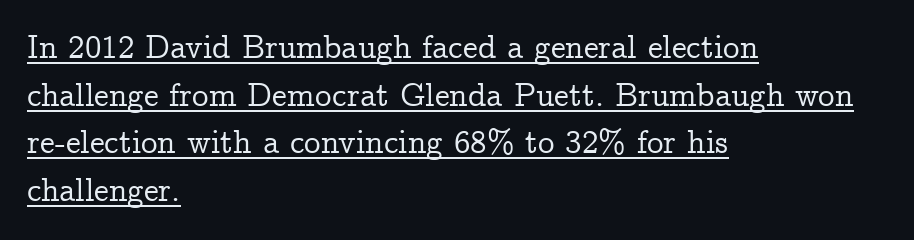
{"serif": "yes", "italic": "no", "width": "normal", "stroke_contrast": "low", "x_height": "medium", "monospaced": "no", "underline": "yes", "align": "left", "line_spacing": "normal", "line_spacing_ratio": 1.44, "letter_spacing": "normal", "letter_spacing_em": 0.0, "glyph_px": 33}
